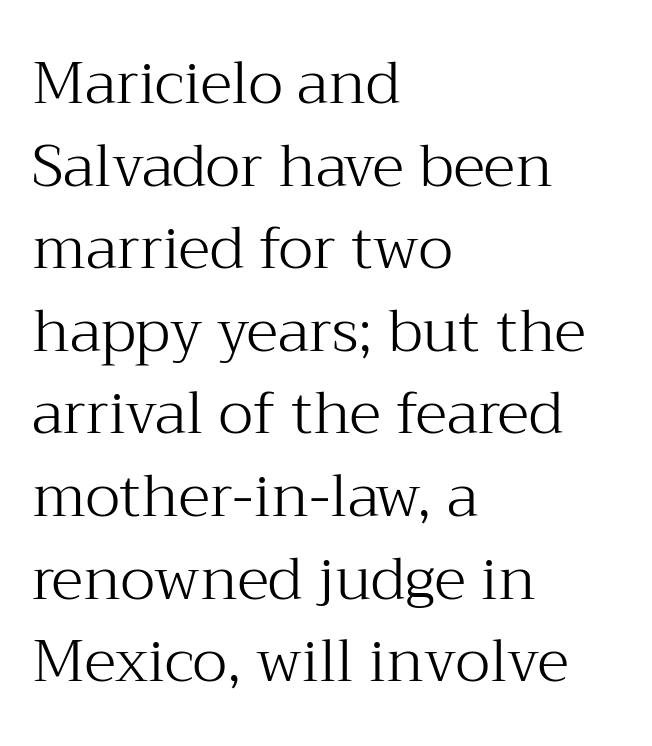
A serif font was chosen for this passage. Ascenders rise straight up at ninety degrees. Horizontally, the lines are justified to the leading edge only. Each row of text sits above clean, open space.
